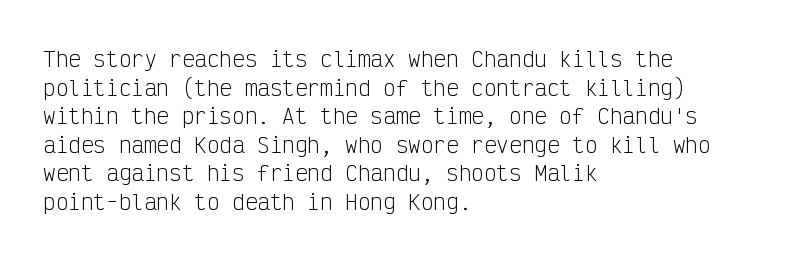
{"italic": "no", "bold": "no", "underline": "no", "align": "left", "line_spacing": "normal", "line_spacing_ratio": 1.36, "letter_spacing": "normal", "letter_spacing_em": 0.0, "glyph_px": 21}
